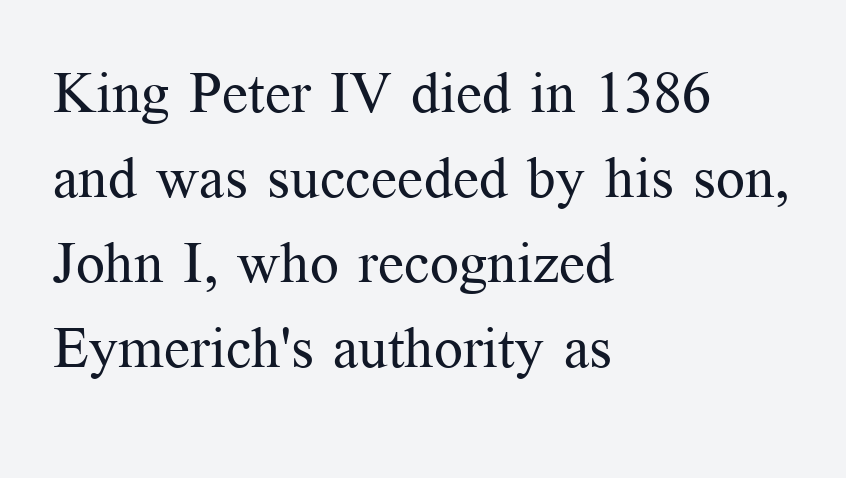
Do the characters align in a grid? No, the font is proportional. Rule under the text: the space is simply empty. What's the leading like? Ordinary, nothing unusual. Is this a sans? No — the strokes have serifs.
